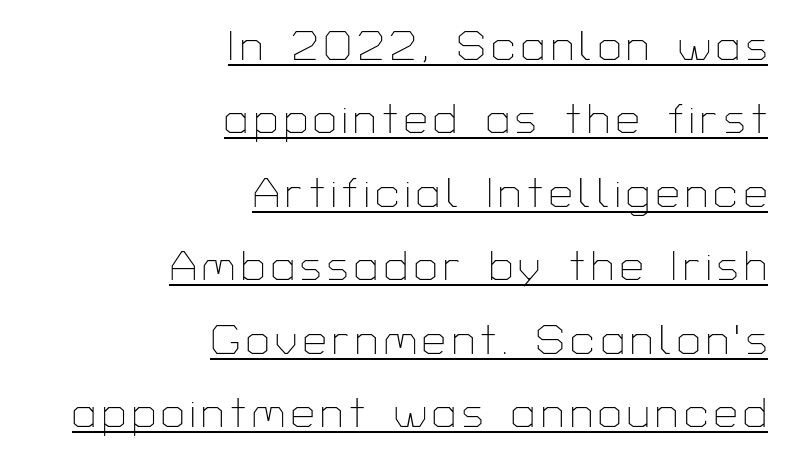
Unlike italic type, these characters show no tilt at all. Line ends are locked; line starts wander. Heaviness? Minimal to ordinary, like unemphasized prose. Emphasis is given by a line drawn under the lettering. Note the varied advance widths — an 'i' is clearly narrower than an 'm'.
